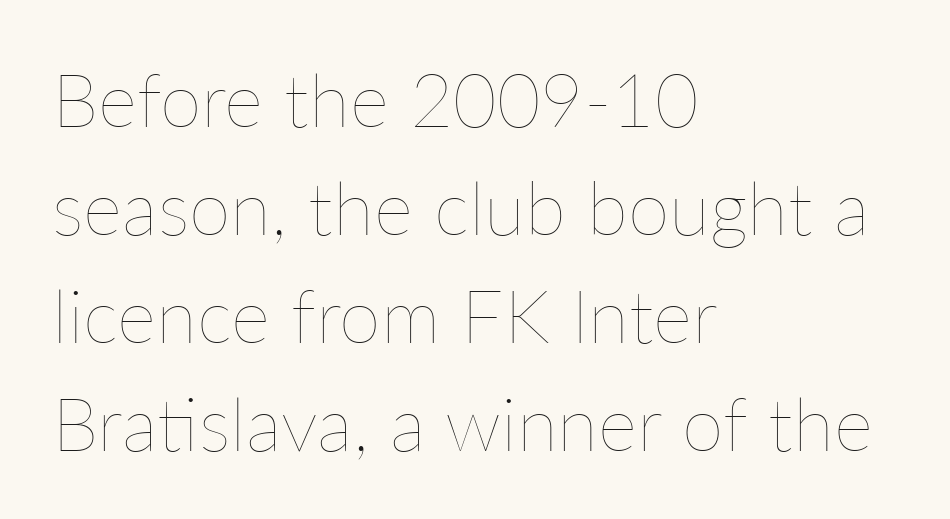
{"italic": "no", "bold": "no", "weight": "thin", "width": "normal", "stroke_contrast": "low", "x_height": "medium", "monospaced": "no", "underline": "no", "align": "left", "line_spacing": "normal", "line_spacing_ratio": 1.44, "letter_spacing": "normal", "letter_spacing_em": 0.0, "glyph_px": 75}
